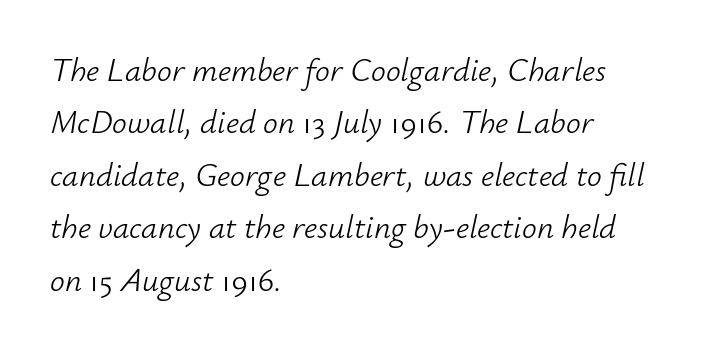
Letter spacing: default. You could not count columns in this text — the font is proportionally spaced. The typography opts for an oblique posture over an upright one. Baseline-to-baseline distance is the conventional proportion of letter height. This reads as an unemphasized weight, regular at the heaviest.
